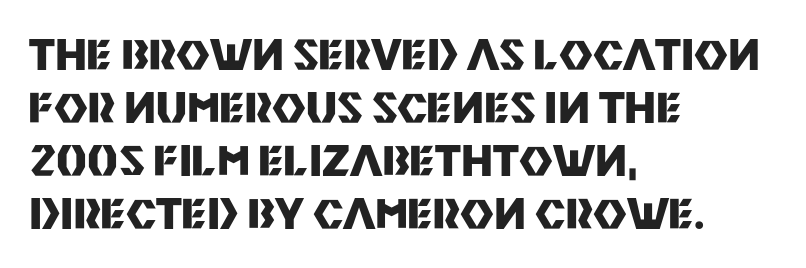
{"serif": "no", "italic": "no", "bold": "yes", "weight": "heavy", "width": "normal", "stroke_contrast": "medium", "x_height": "large", "monospaced": "no", "underline": "no", "align": "left", "line_spacing": "normal", "line_spacing_ratio": 1.29, "letter_spacing": "normal", "letter_spacing_em": 0.0, "glyph_px": 41}
